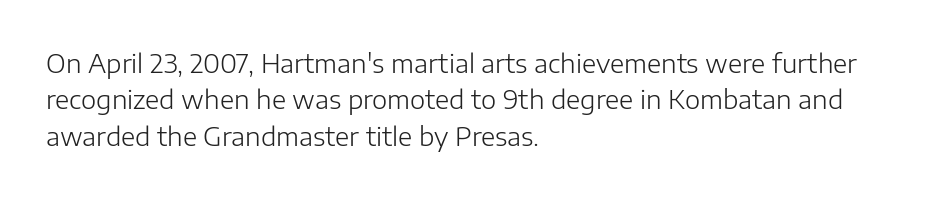
Short and long lines alike share a common starting point at left. The typeface has the unassuming heft of standard copy or less. Is the letter spacing exaggerated? No — it looks like the ordinary default. Has an underline been added? It has not. Posture: vertical.
